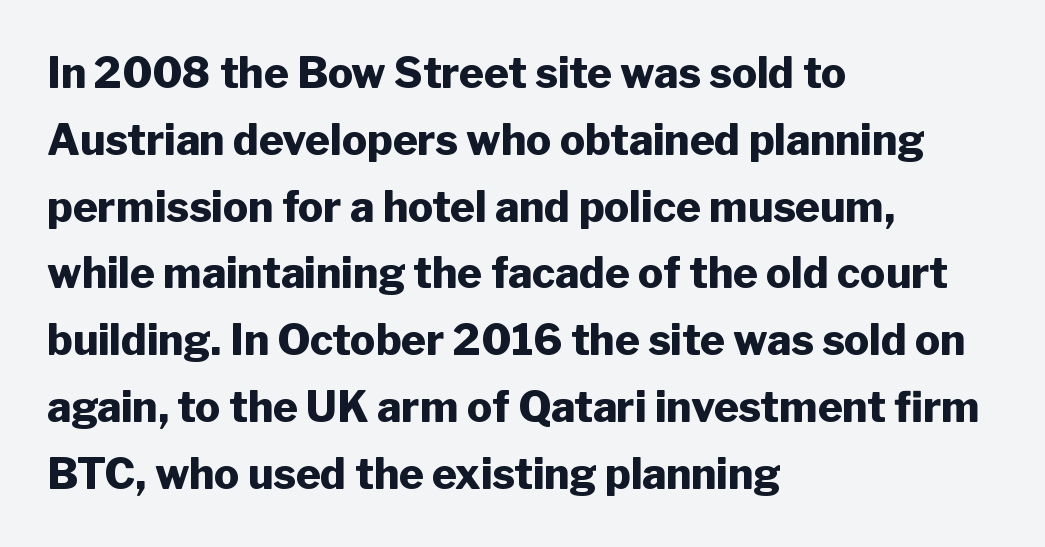
{"serif": "no", "italic": "no", "bold": "yes", "weight": "heavy", "width": "normal", "stroke_contrast": "low", "x_height": "medium", "monospaced": "no", "underline": "no", "align": "left", "line_spacing": "normal", "line_spacing_ratio": 1.59, "letter_spacing": "normal", "letter_spacing_em": 0.0, "glyph_px": 42}
